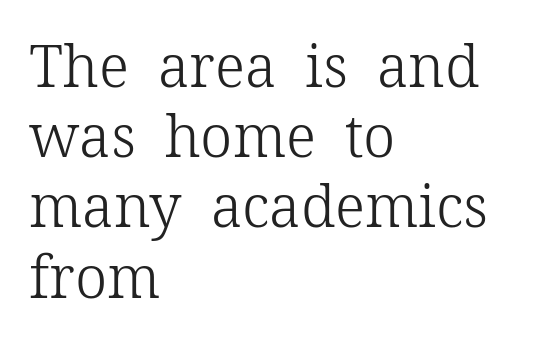
The image shows 58 px light serif type, upright; set left-aligned, line spacing 1.21x, normal letter spacing, not underlined; low stroke contrast and a medium x-height.
